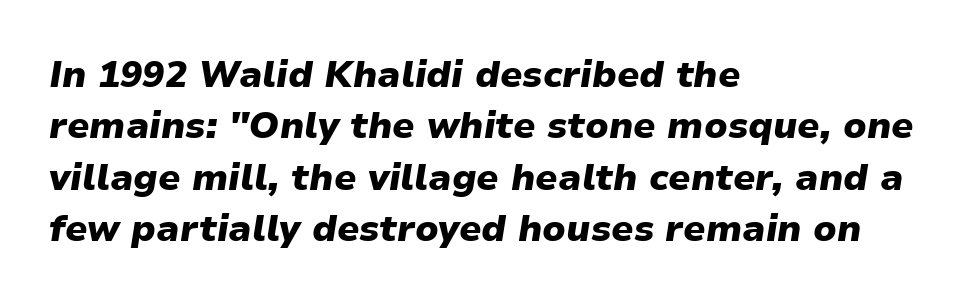
The image shows 37 px heavy type, italic (leaning right); set left-aligned, normal line spacing (1.39x), normal letter spacing, not underlined; low stroke contrast and a medium x-height.
